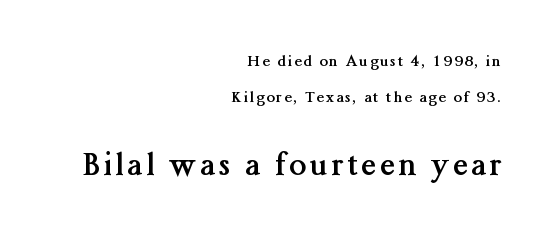
Serifs: yes, visible at the terminals of the letterforms. Caption: bold face, heavy strokes. Casual observation: everything's shoved over to the right. The emphasis by scale lands on block number two, below. Notice how the stems are strictly vertical — no italics here.
